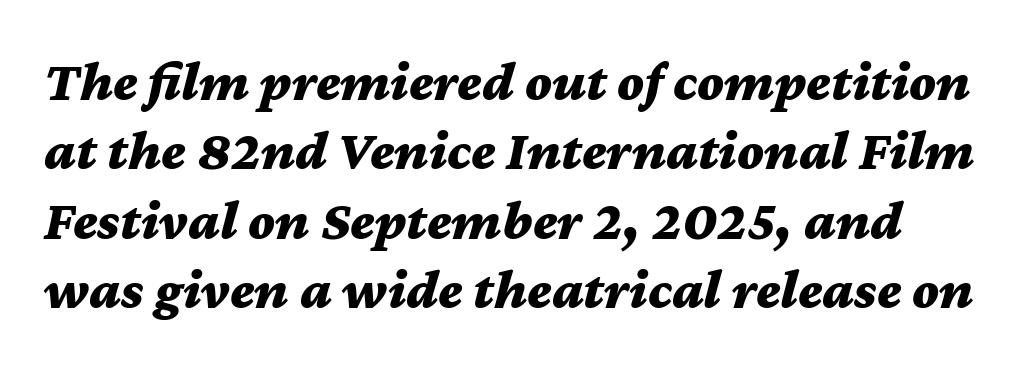
{"italic": "yes", "lean": "right", "slant_degrees": 12, "bold": "yes", "weight": "bold", "width": "wide", "stroke_contrast": "medium", "x_height": "medium", "monospaced": "no", "underline": "no", "line_spacing_ratio": 1.24, "letter_spacing": "normal", "letter_spacing_em": 0.0, "glyph_px": 56}
